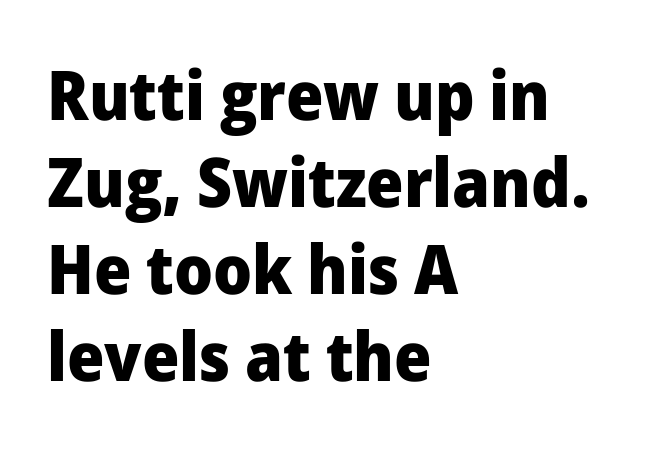
Q: Is the text bold? A: Yes.
Q: Is the text italic (slanted)? A: No, it is upright.
Q: Is the typeface a serif or a sans-serif typeface? A: Sans-serif.
Q: Is the text underlined? A: No.
Q: How is the paragraph aligned? A: Left-aligned.
Q: Is the spacing between letters normal or unusually wide? A: Normal.
Q: Is the spacing between lines tight, normal or loose? A: Normal.
Q: Width (condensed, normal, or wide)? A: Normal.
Q: Stroke contrast? A: Low.
Q: x-height? A: Medium.
Q: Monospaced? A: No.
